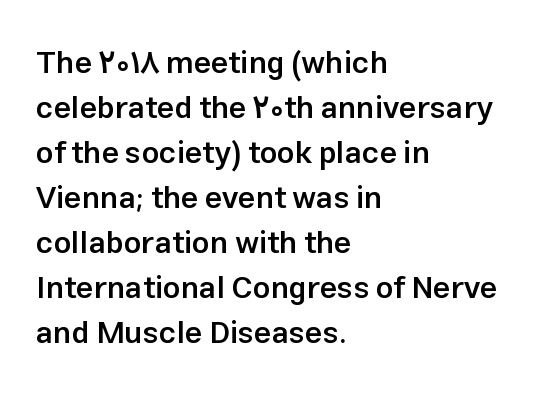
Q: Is the text bold? A: Semi-bold.
Q: Is the text italic (slanted)? A: No, it is upright.
Q: Is the typeface a serif or a sans-serif typeface? A: Sans-serif.
Q: Is the text underlined? A: No.
Q: How is the paragraph aligned? A: Left-aligned.
Q: Is the spacing between letters normal or unusually wide? A: Normal.
Q: Is the spacing between lines tight, normal or loose? A: Normal.
Q: Width (condensed, normal, or wide)? A: Normal.
Q: Stroke contrast? A: Low.
Q: x-height? A: Medium.
Q: Monospaced? A: No.
